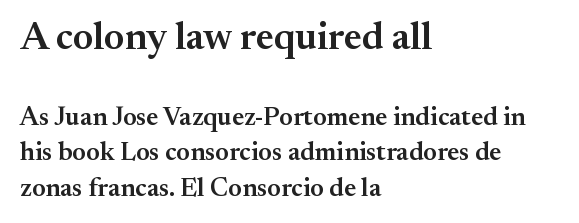
The passage shown has conventional tracking throughout. The axis of the letterforms is exactly vertical. The string is rendered with underlining switched off. The rendering shrinks the type as you move from the upper chunk to the lower. Serifs: yes, visible at the terminals of the letterforms. Firm but not heavy-handed strokes: this text is semibold.
